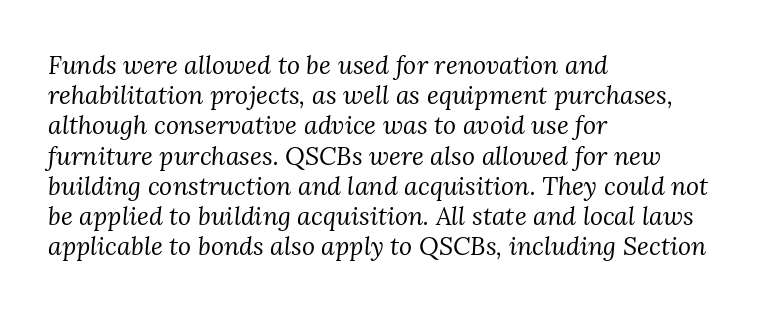
{"italic": "yes", "lean": "right", "slant_degrees": 3, "bold": "no", "underline": "no", "align": "left", "line_spacing_ratio": 1.21, "letter_spacing": "normal", "letter_spacing_em": 0.0, "glyph_px": 25}
